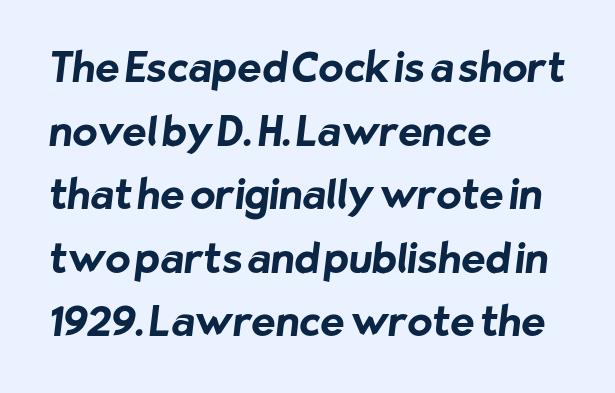
These lines keep a tight, regular rhythm from letter to letter. Lines of text with bare space underneath. You could not count columns in this text — the font is proportionally spaced. The rendering uses a bold face; every stroke is thick and dark. Observe the absence of serifs on each vertical stroke in this sample. The compositor pushed each line to the left boundary.
